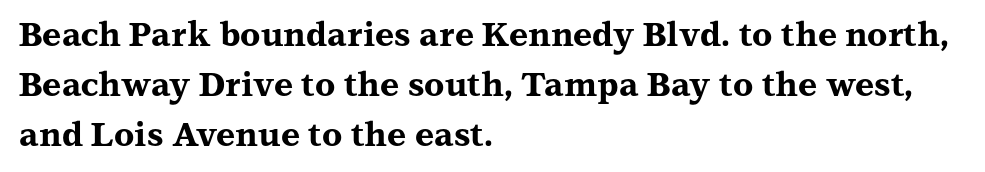
{"serif": "yes", "italic": "no", "bold": "yes", "weight": "bold", "width": "wide", "stroke_contrast": "medium", "x_height": "medium", "monospaced": "no", "underline": "no", "align": "left", "line_spacing": "normal", "line_spacing_ratio": 1.51, "letter_spacing": "normal", "letter_spacing_em": 0.0, "glyph_px": 33}
